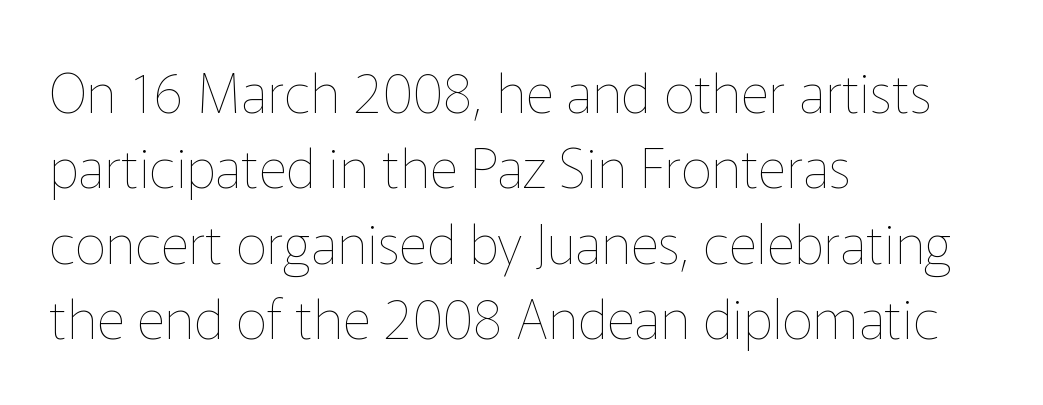
The image shows 55 px thin type, upright; set left-aligned, normal line spacing (1.37x), normal letter spacing, not underlined; low stroke contrast and a medium x-height.
